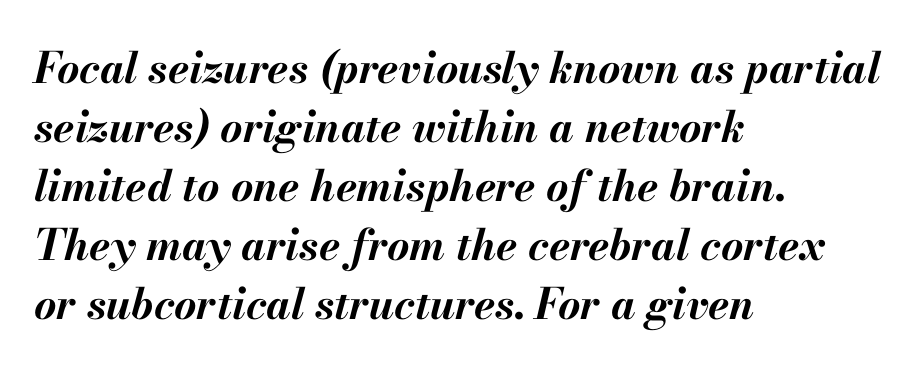
Q: Is the text bold? A: Yes.
Q: Is the text italic (slanted)? A: Yes, it leans right by about 13 degrees.
Q: Is the text underlined? A: No.
Q: How is the paragraph aligned? A: Left-aligned.
Q: Is the spacing between letters normal or unusually wide? A: Normal.
Q: Is the spacing between lines tight, normal or loose? A: Normal.
Q: Width (condensed, normal, or wide)? A: Normal.
Q: Stroke contrast? A: Medium.
Q: x-height? A: Small.
Q: Monospaced? A: No.
